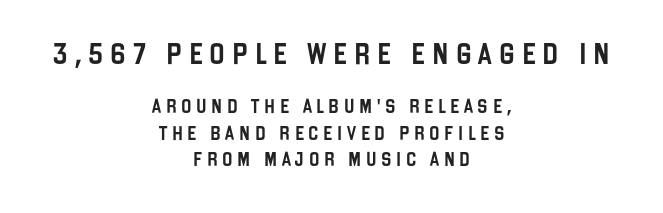
The designer gave the opening block more size than the closing block. Unmarked baselines from the first word to the last. Caption: expanded tracking, letters set apart. No italicization has been applied; the sample stays upright.
